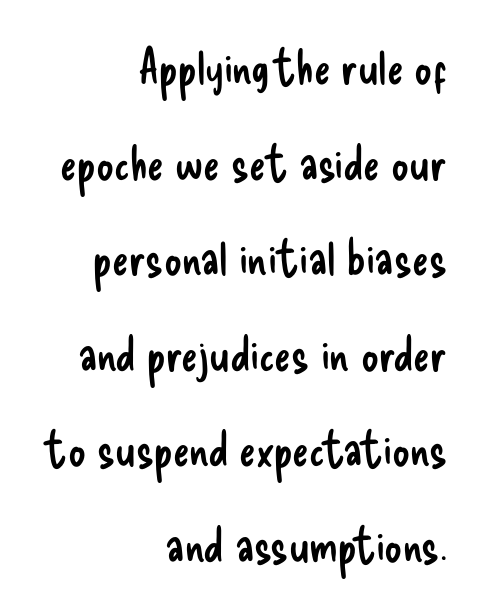
Q: Is the text bold? A: No.
Q: Is the text italic (slanted)? A: No, it is upright.
Q: Is the typeface a serif or a sans-serif typeface? A: Sans-serif.
Q: Is the text underlined? A: No.
Q: How is the paragraph aligned? A: Right-aligned.
Q: Is the spacing between letters normal or unusually wide? A: Normal.
Q: Is the spacing between lines tight, normal or loose? A: Loose.
Q: Width (condensed, normal, or wide)? A: Condensed.
Q: Stroke contrast? A: Low.
Q: x-height? A: Small.
Q: Monospaced? A: No.
